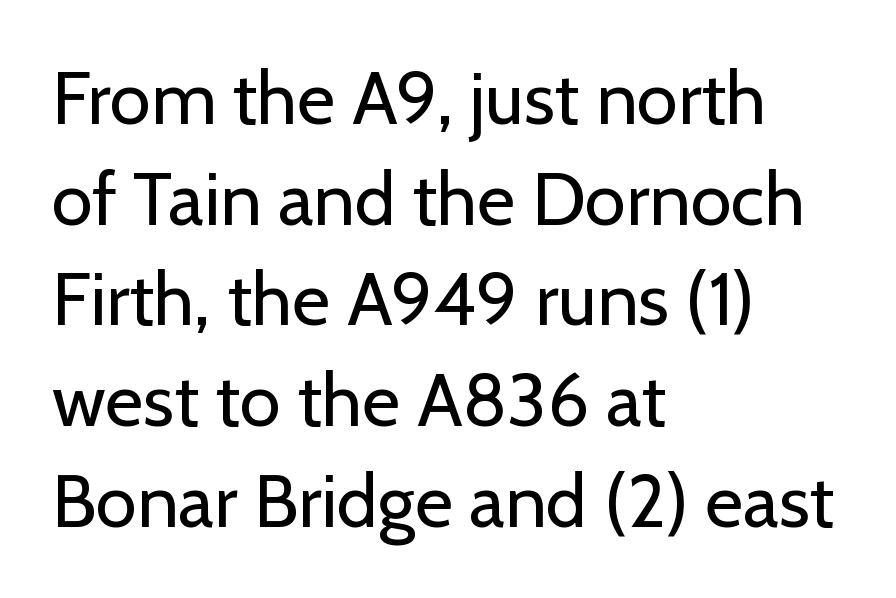
Q: Is the text bold? A: No.
Q: Is the text italic (slanted)? A: No, it is upright.
Q: Is the typeface a serif or a sans-serif typeface? A: Sans-serif.
Q: Is the text underlined? A: No.
Q: How is the paragraph aligned? A: Left-aligned.
Q: Is the spacing between letters normal or unusually wide? A: Normal.
Q: Is the spacing between lines tight, normal or loose? A: Normal.
Q: Width (condensed, normal, or wide)? A: Normal.
Q: Stroke contrast? A: Low.
Q: x-height? A: Medium.
Q: Monospaced? A: No.
